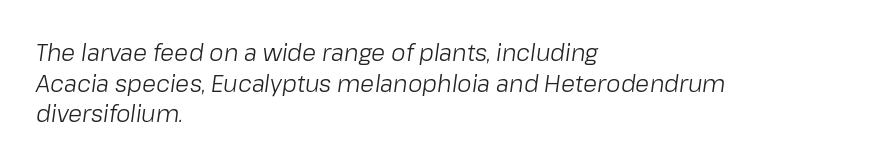
{"italic": "yes", "lean": "right", "slant_degrees": 8, "bold": "no", "underline": "no", "align": "left", "line_spacing": "normal", "line_spacing_ratio": 1.33, "letter_spacing": "normal", "letter_spacing_em": 0.0, "glyph_px": 23}
